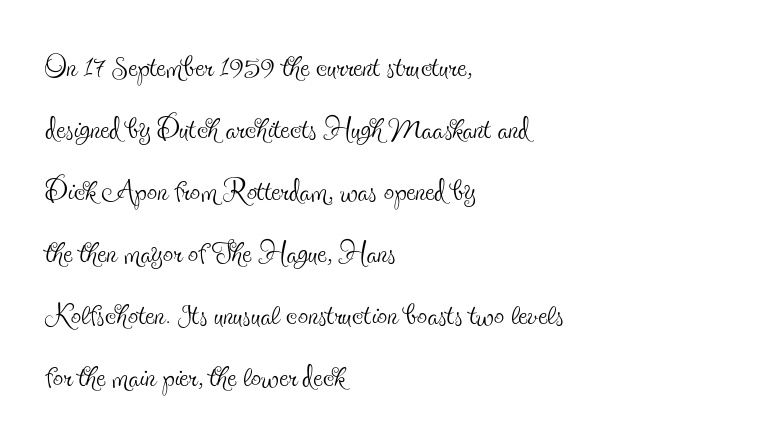
The image shows 41 px thin, condensed serif type; set left-aligned, normal line spacing (1.51x), normal letter spacing, not underlined; a small x-height.
